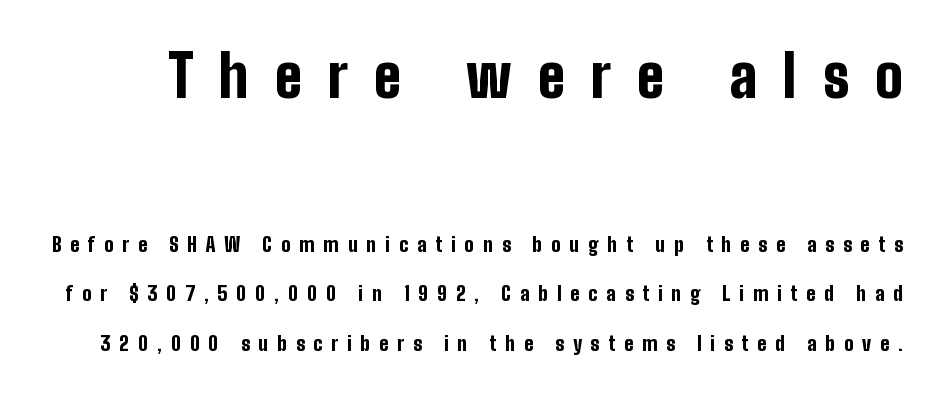
Q: Is the text bold? A: Yes.
Q: Is the text italic (slanted)? A: No, it is upright.
Q: Is the typeface a serif or a sans-serif typeface? A: Sans-serif.
Q: Is the text underlined? A: No.
Q: Is the spacing between letters normal or unusually wide? A: Unusually wide.
Q: Is the spacing between lines tight, normal or loose? A: Loose.
Q: Which block of text is set in a larger size, the first (top) or the second (bottom)? A: The first (top) one.
Q: Width (condensed, normal, or wide)? A: Condensed.
Q: Stroke contrast? A: Low.
Q: x-height? A: Medium.
Q: Monospaced? A: No.
